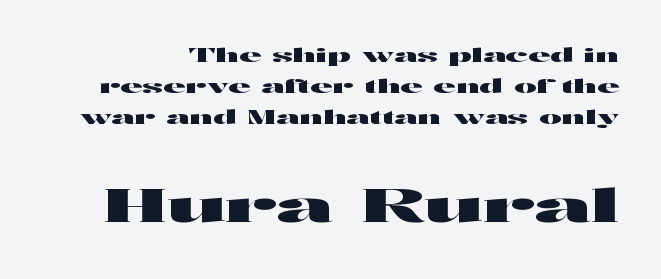
{"serif": "no", "italic": "no", "width": "wide", "stroke_contrast": "high", "x_height": "medium", "monospaced": "no", "underline": "no", "line_spacing": "normal", "line_spacing_ratio": 1.62, "letter_spacing": "normal", "letter_spacing_em": 0.0, "larger_block": "second", "size_ratio": 2.47, "glyph_px": 47}
